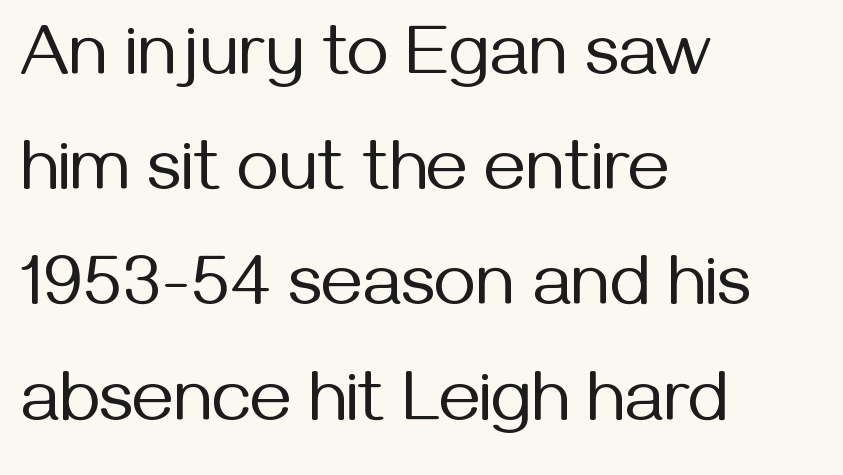
Q: Is the text bold? A: No.
Q: Is the text italic (slanted)? A: No, it is upright.
Q: Is the typeface a serif or a sans-serif typeface? A: Sans-serif.
Q: Is the text underlined? A: No.
Q: How is the paragraph aligned? A: Left-aligned.
Q: Is the spacing between letters normal or unusually wide? A: Normal.
Q: Is the spacing between lines tight, normal or loose? A: Normal.
Q: Width (condensed, normal, or wide)? A: Normal.
Q: Stroke contrast? A: Medium.
Q: x-height? A: Medium.
Q: Monospaced? A: No.
